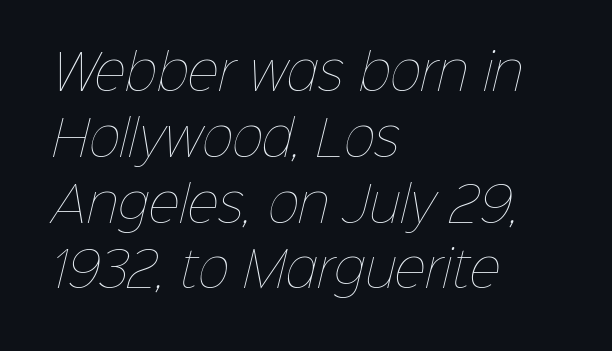
The image shows 48 px thin type; set left-aligned, normal line spacing (1.37x), normal letter spacing, not underlined; low stroke contrast and a medium x-height.
